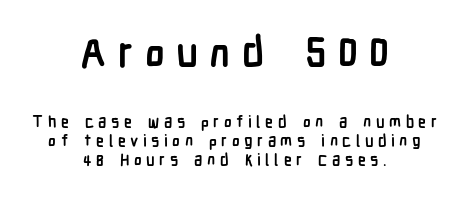
{"serif": "no", "italic": "no", "bold": "yes", "weight": "semibold", "width": "condensed", "stroke_contrast": "low", "x_height": "medium", "monospaced": "no", "underline": "no", "align": "center", "line_spacing_ratio": 1.19, "letter_spacing": "wide", "letter_spacing_em": 0.28, "larger_block": "first", "size_ratio": 2.56, "glyph_px": 41}
